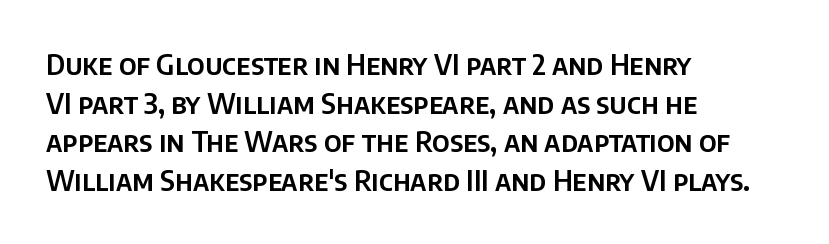
The image shows 28 px sans-serif type, upright; set left-aligned, normal line spacing (1.38x), normal letter spacing, not underlined; low stroke contrast and a large x-height.
